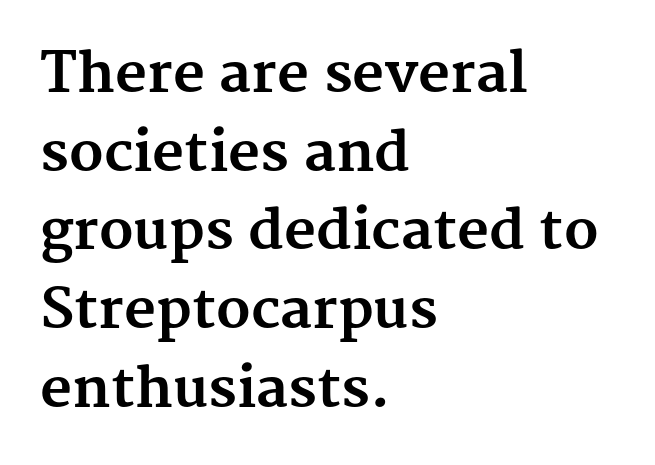
{"serif": "yes", "italic": "no", "bold": "yes", "weight": "bold", "width": "normal", "stroke_contrast": "medium", "x_height": "medium", "monospaced": "no", "underline": "no", "align": "left", "line_spacing": "normal", "line_spacing_ratio": 1.43, "letter_spacing": "normal", "letter_spacing_em": 0.0, "glyph_px": 55}
